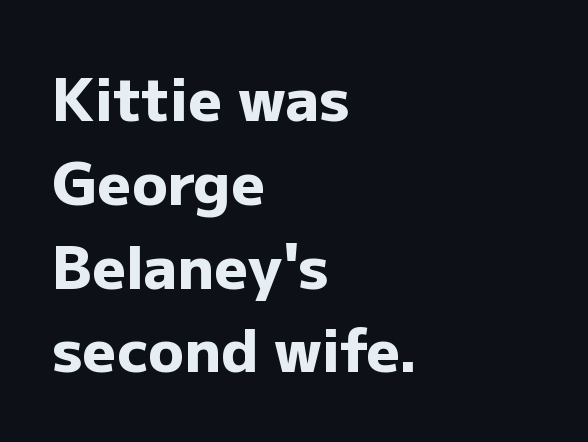
The leading is moderate, giving the passage an even texture. Serif or sans? Sans — the stroke terminals are bare. Nobody drew a line under any word here. The letters are bold, with thick, heavy strokes. A typesetter would mark this as roman, not italic.
